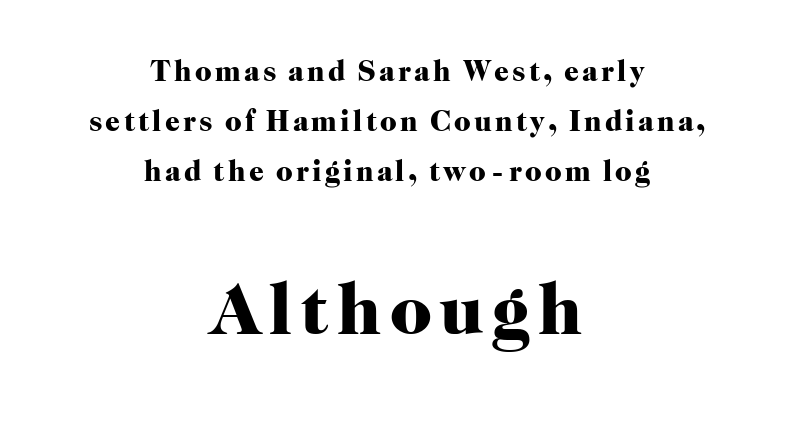
The image shows 73 px heavy serif type, upright; set centered, line spacing 1.72x, not underlined; the second (bottom) block is 2.52x larger; high stroke contrast and a medium x-height.
